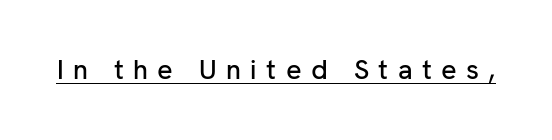
The image shows 27 px text type, upright; set unusually wide letter spacing (+0.35 em), underlined.
